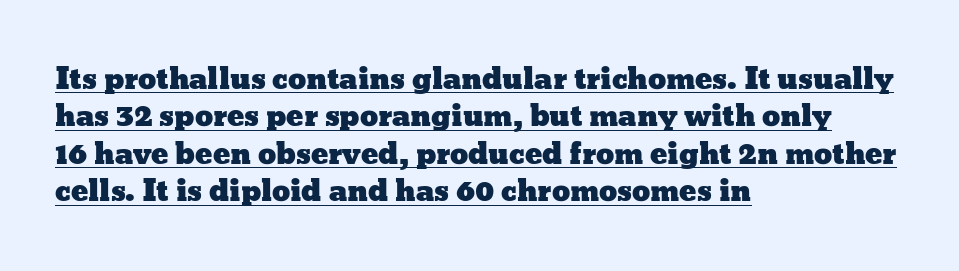
The image shows 29 px wide type, upright; set left-aligned, normal line spacing (1.29x), normal letter spacing, underlined; low stroke contrast and a medium x-height.
